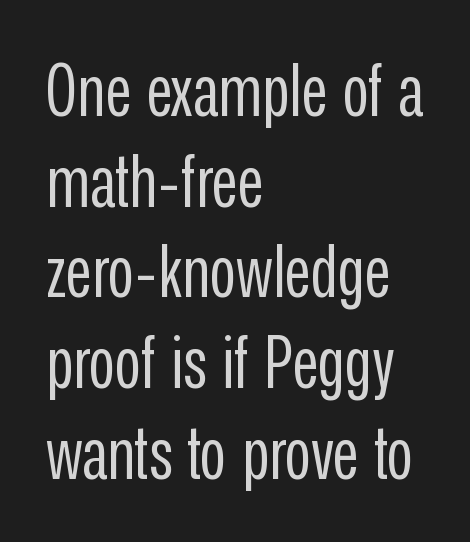
The image shows 72 px regular-weight, condensed sans-serif type, upright; set left-aligned, normal line spacing (1.26x), normal letter spacing, not underlined; low stroke contrast and a medium x-height.
